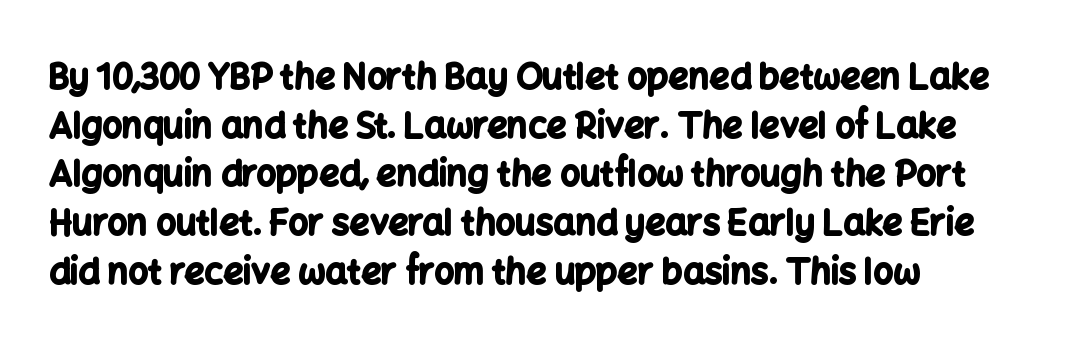
Q: Is the text bold? A: Yes.
Q: Is the text italic (slanted)? A: No, it is upright.
Q: Is the typeface a serif or a sans-serif typeface? A: Sans-serif.
Q: Is the text underlined? A: No.
Q: How is the paragraph aligned? A: Left-aligned.
Q: Is the spacing between letters normal or unusually wide? A: Normal.
Q: Is the spacing between lines tight, normal or loose? A: Normal.
Q: Width (condensed, normal, or wide)? A: Normal.
Q: Stroke contrast? A: Low.
Q: x-height? A: Medium.
Q: Monospaced? A: No.
